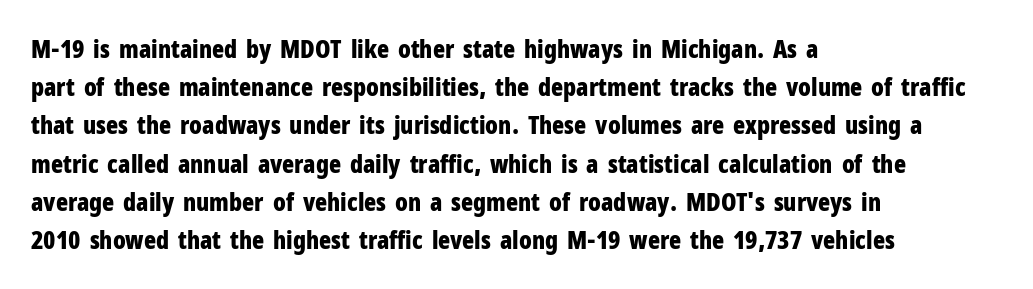
The image shows 25 px bold type, upright; set left-aligned, normal line spacing (1.53x), normal letter spacing, not underlined.
